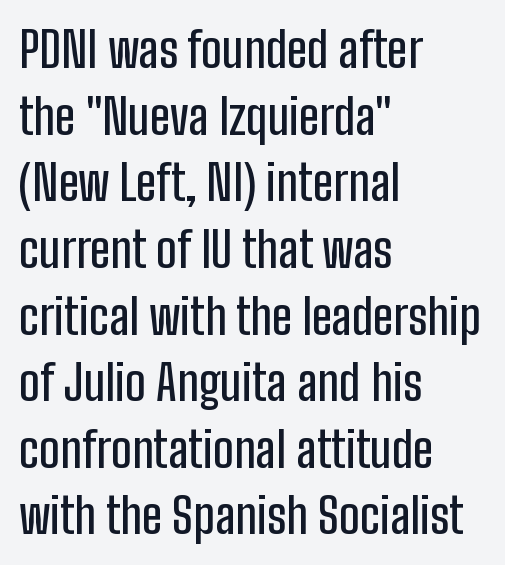
The image shows 49 px condensed sans-serif type, upright; set left-aligned, normal line spacing (1.36x), normal letter spacing, not underlined; low stroke contrast and a medium x-height.
